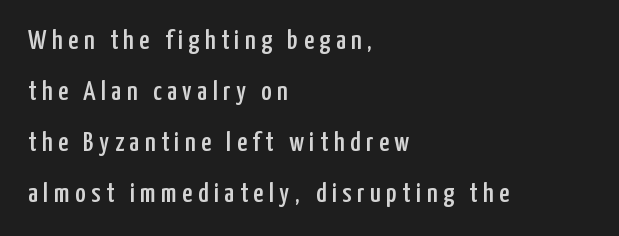
The image shows 28 px condensed sans-serif type, upright; set left-aligned, line spacing 1.82x, unusually wide letter spacing (+0.2 em), not underlined; low stroke contrast and a medium x-height.
